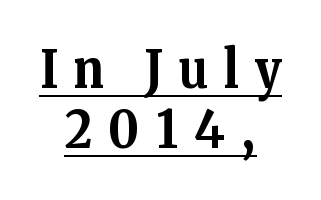
Q: Is the text bold? A: Yes.
Q: Is the text italic (slanted)? A: No, it is upright.
Q: Is the typeface a serif or a sans-serif typeface? A: Serif.
Q: Is the text underlined? A: Yes.
Q: How is the paragraph aligned? A: Centered.
Q: Is the spacing between letters normal or unusually wide? A: Unusually wide.
Q: Width (condensed, normal, or wide)? A: Normal.
Q: Stroke contrast? A: Medium.
Q: x-height? A: Medium.
Q: Monospaced? A: No.
